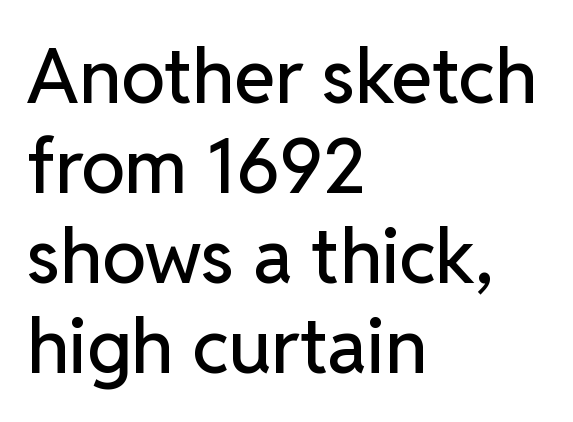
{"serif": "no", "italic": "no", "width": "normal", "stroke_contrast": "low", "x_height": "medium", "monospaced": "no", "underline": "no", "align": "left", "line_spacing_ratio": 1.2, "letter_spacing": "normal", "letter_spacing_em": 0.0, "glyph_px": 75}
